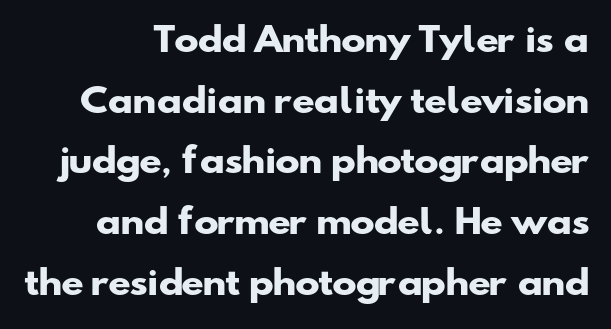
{"serif": "no", "bold": "yes", "weight": "heavy", "width": "wide", "stroke_contrast": "low", "x_height": "small", "monospaced": "no", "underline": "no", "line_spacing_ratio": 1.84, "letter_spacing": "normal", "letter_spacing_em": 0.0, "glyph_px": 33}
